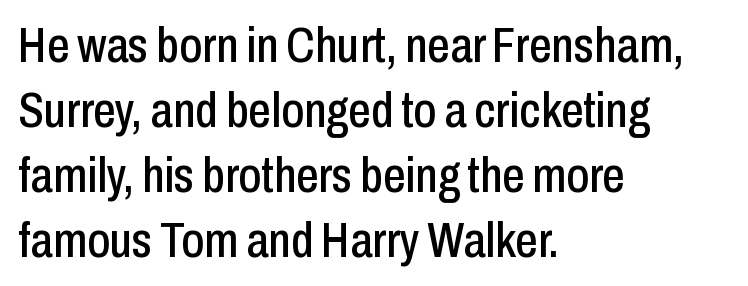
Q: Is the text italic (slanted)? A: No, it is upright.
Q: Is the typeface a serif or a sans-serif typeface? A: Sans-serif.
Q: Is the text underlined? A: No.
Q: How is the paragraph aligned? A: Left-aligned.
Q: Is the spacing between letters normal or unusually wide? A: Normal.
Q: Is the spacing between lines tight, normal or loose? A: Normal.
Q: Width (condensed, normal, or wide)? A: Condensed.
Q: Stroke contrast? A: Low.
Q: x-height? A: Medium.
Q: Monospaced? A: No.
